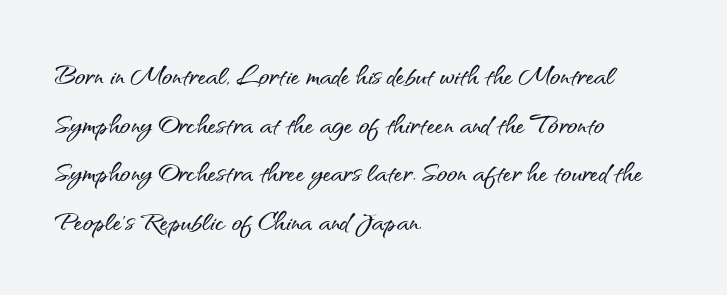
Q: Is the text italic (slanted)? A: Yes.
Q: Is the typeface a serif or a sans-serif typeface? A: Sans-serif.
Q: Is the text underlined? A: No.
Q: How is the paragraph aligned? A: Left-aligned.
Q: Is the spacing between letters normal or unusually wide? A: Normal.
Q: Is the spacing between lines tight, normal or loose? A: Normal.
Q: Width (condensed, normal, or wide)? A: Normal.
Q: Stroke contrast? A: Medium.
Q: x-height? A: Small.
Q: Monospaced? A: No.
